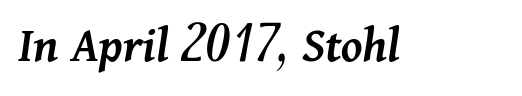
{"italic": "yes", "lean": "right", "slant_degrees": 11, "bold": "semi", "weight": "semibold", "width": "normal", "stroke_contrast": "medium", "x_height": "medium", "monospaced": "no", "underline": "no", "letter_spacing": "normal", "letter_spacing_em": 0.0, "glyph_px": 52}
